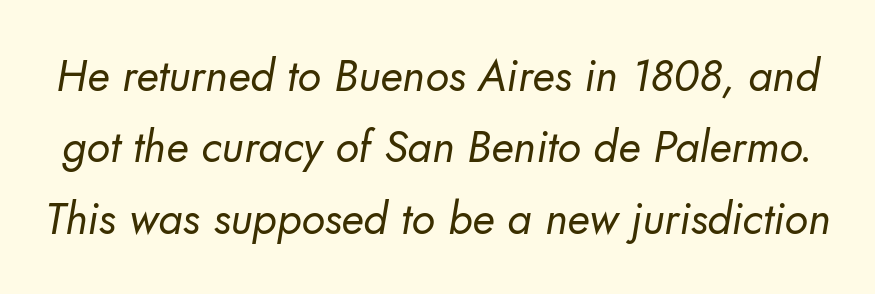
Descenders hang freely into open space. The lines sit at an ordinary, default distance from one another. Spacing verdict: proportional, widths tailored to each character. Honestly, the letter spacing is just normal — you wouldn't notice it. Check where the strokes stop: nothing finishes them off — pure sans. Compared with a typical body face, this is equally light or lighter still.
